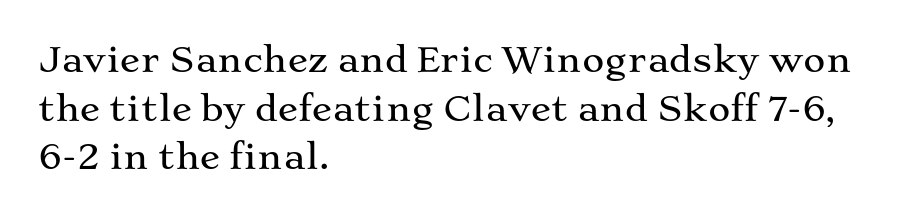
In terms of posture, this sample is upright. The glyphs in this specimen are seriffed. Anything drawn beneath the words? Only blank space. No extra tracking has been applied to these lines. Each new line begins a customary step beneath the previous one. The letters advance in unequal steps, a hallmark of proportional type.
